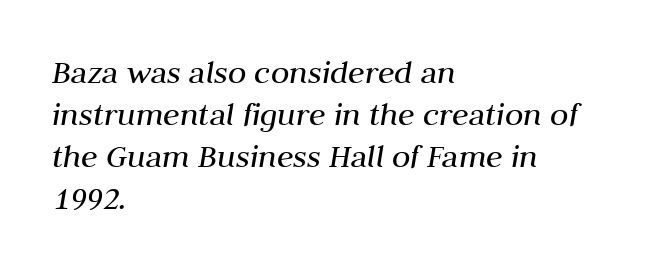
Students, note that the glyphs here touch the page at normal intervals. Underline: absent. The font is comparable to plain body text, perhaps lighter. Does the copy run flush right? No — it runs flush left. The font's italic variant was chosen for this text. These lines are rendered in a variable-pitch font.
